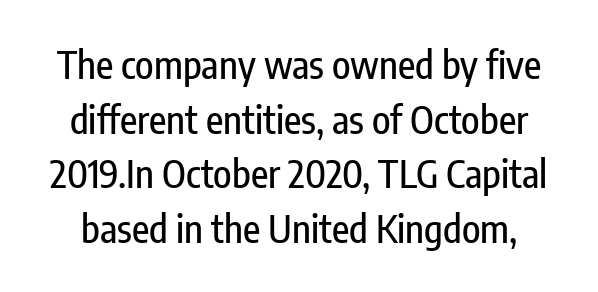
Q: Is the text italic (slanted)? A: No, it is upright.
Q: Is the typeface a serif or a sans-serif typeface? A: Sans-serif.
Q: Is the text underlined? A: No.
Q: Is the spacing between letters normal or unusually wide? A: Normal.
Q: Is the spacing between lines tight, normal or loose? A: Normal.
Q: Width (condensed, normal, or wide)? A: Condensed.
Q: Stroke contrast? A: Low.
Q: x-height? A: Medium.
Q: Monospaced? A: No.
